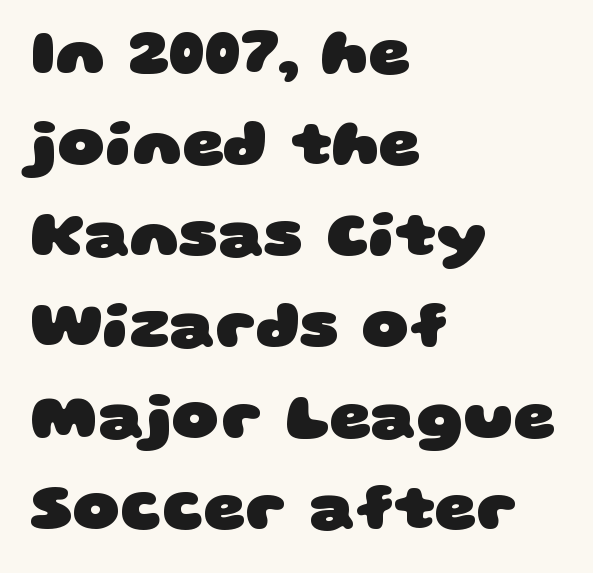
Q: Is the text bold? A: Yes.
Q: Is the typeface a serif or a sans-serif typeface? A: Sans-serif.
Q: Is the text underlined? A: No.
Q: How is the paragraph aligned? A: Left-aligned.
Q: Is the spacing between letters normal or unusually wide? A: Normal.
Q: Is the spacing between lines tight, normal or loose? A: Normal.
Q: Width (condensed, normal, or wide)? A: Wide.
Q: Stroke contrast? A: Low.
Q: x-height? A: Large.
Q: Monospaced? A: No.
